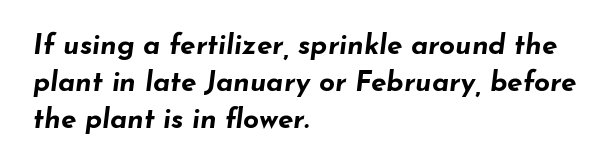
Q: Is the text bold? A: Yes.
Q: Is the text italic (slanted)? A: Yes, it leans right by about 7 degrees.
Q: Is the text underlined? A: No.
Q: How is the paragraph aligned? A: Left-aligned.
Q: Is the spacing between letters normal or unusually wide? A: Normal.
Q: Is the spacing between lines tight, normal or loose? A: Normal.
Q: Width (condensed, normal, or wide)? A: Wide.
Q: Stroke contrast? A: Low.
Q: x-height? A: Small.
Q: Monospaced? A: No.
